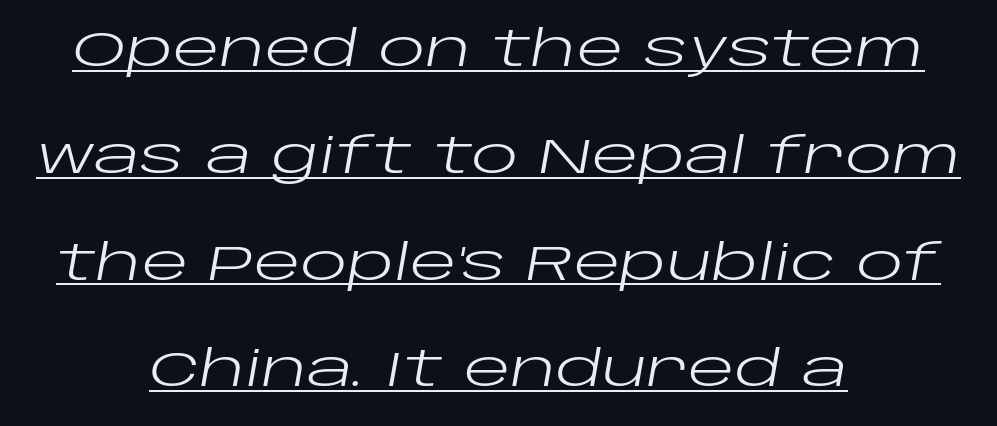
Vertical spacing — loose. The gaps between neighbouring characters are ordinary and unremarkable. The sample's only ornament is a line tracing under the words. One-word summary of the alignment: center.
